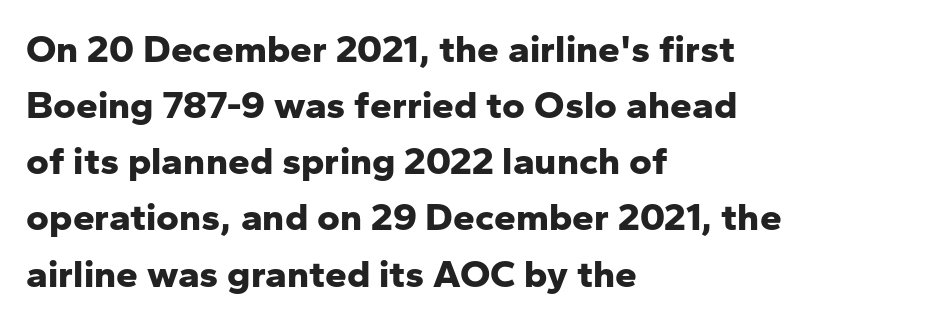
Q: Is the text bold? A: Yes.
Q: Is the text italic (slanted)? A: No, it is upright.
Q: Is the typeface a serif or a sans-serif typeface? A: Sans-serif.
Q: Is the text underlined? A: No.
Q: How is the paragraph aligned? A: Left-aligned.
Q: Is the spacing between letters normal or unusually wide? A: Normal.
Q: Is the spacing between lines tight, normal or loose? A: Normal.
Q: Width (condensed, normal, or wide)? A: Normal.
Q: Stroke contrast? A: Low.
Q: x-height? A: Medium.
Q: Monospaced? A: No.
